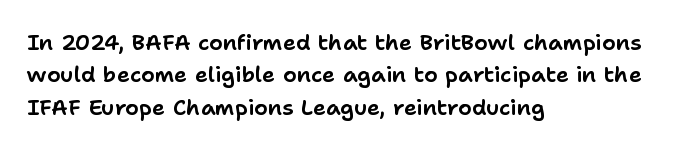
Bare-footed words on every line. The space between consecutive lines is moderate. Caption: standard tracking, unaltered. The lettering holds an erect, upright posture throughout. The text block is weighted toward the left margin, trailing off unevenly rightward.
